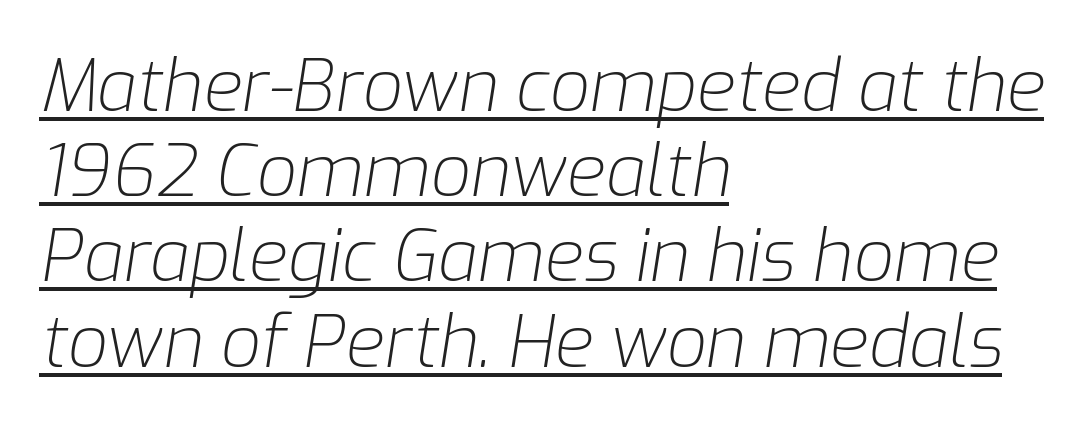
{"italic": "yes", "lean": "right", "slant_degrees": 9, "bold": "no", "weight": "light", "width": "normal", "stroke_contrast": "low", "x_height": "medium", "monospaced": "no", "underline": "yes", "align": "left", "line_spacing_ratio": 1.2, "letter_spacing": "normal", "letter_spacing_em": 0.0, "glyph_px": 71}
